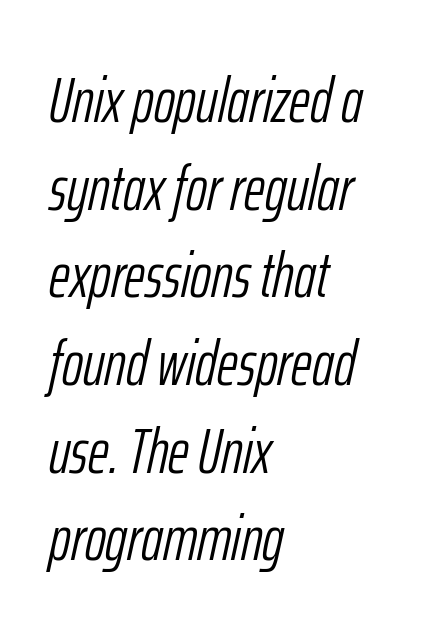
The image shows 64 px light, condensed type, italic (leaning right); set left-aligned, normal line spacing (1.37x), normal letter spacing, not underlined; low stroke contrast and a medium x-height.
